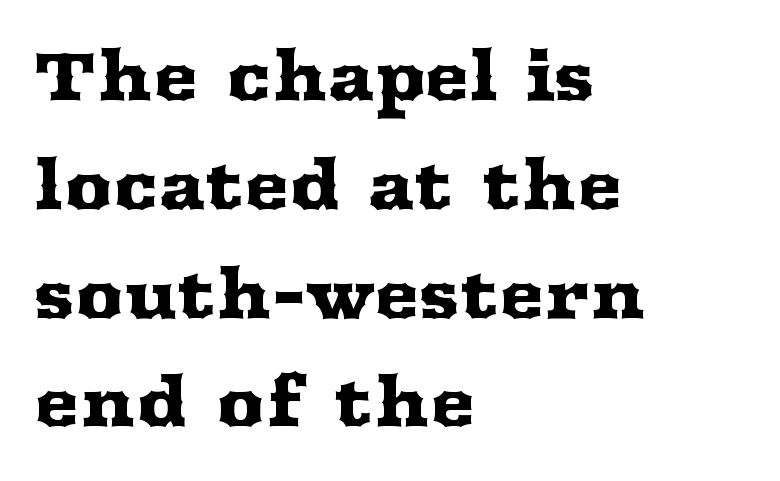
The image shows 68 px wide serif type, upright; set left-aligned, normal line spacing (1.6x), normal letter spacing, not underlined; medium stroke contrast and a medium x-height.
